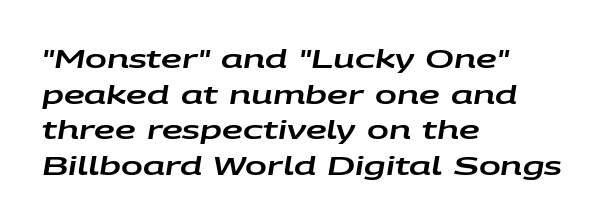
{"italic": "yes", "lean": "right", "slant_degrees": 9, "underline": "no", "align": "left", "line_spacing": "normal", "line_spacing_ratio": 1.37, "letter_spacing": "normal", "letter_spacing_em": 0.0, "glyph_px": 26}
